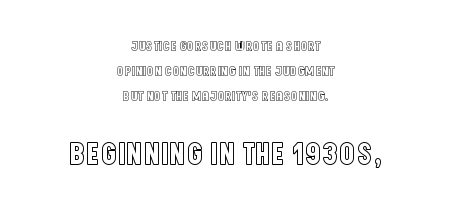
Q: Is the text italic (slanted)? A: No, it is upright.
Q: Is the text underlined? A: No.
Q: How is the paragraph aligned? A: Centered.
Q: Is the spacing between letters normal or unusually wide? A: Normal.
Q: Which block of text is set in a larger size, the first (top) or the second (bottom)? A: The second (bottom) one.
Q: Width (condensed, normal, or wide)? A: Condensed.
Q: x-height? A: Large.
Q: Monospaced? A: No.
